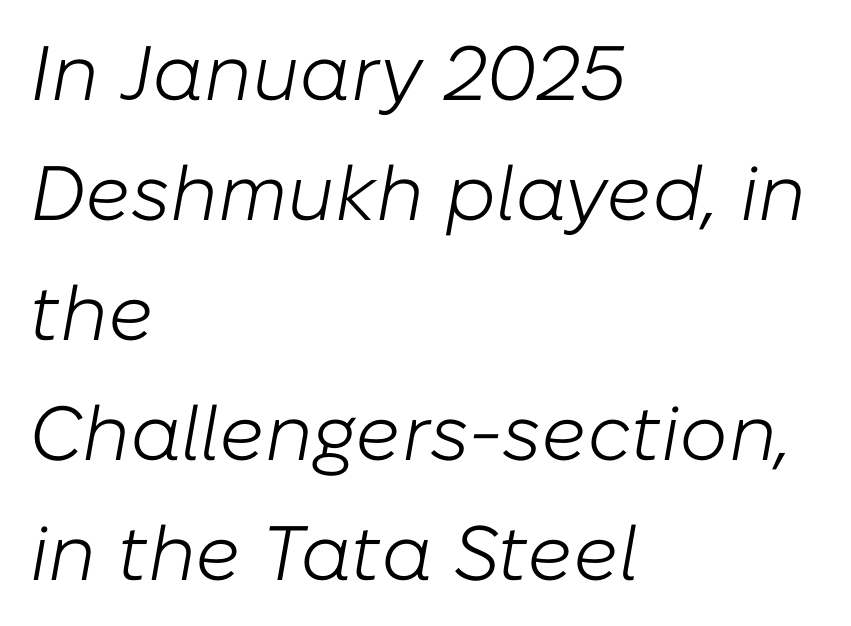
The image shows 77 px light type, italic (leaning right); set left-aligned, normal line spacing (1.56x), normal letter spacing, not underlined; low stroke contrast and a medium x-height.
